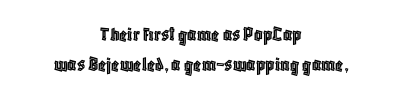
The image shows 21 px text type, upright; set centered, normal line spacing (1.43x), normal letter spacing, not underlined.
